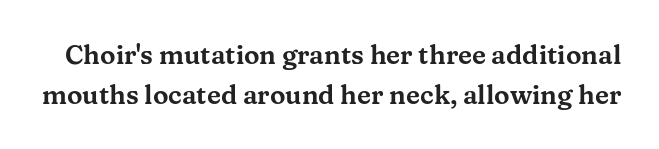
The image shows 26 px text type, upright; set normal line spacing (1.52x), normal letter spacing, not underlined.
